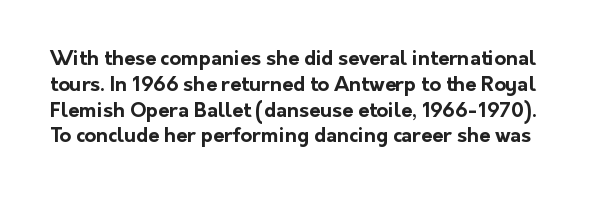
The image shows 20 px bold type, upright; set normal line spacing (1.29x), normal letter spacing, not underlined.
